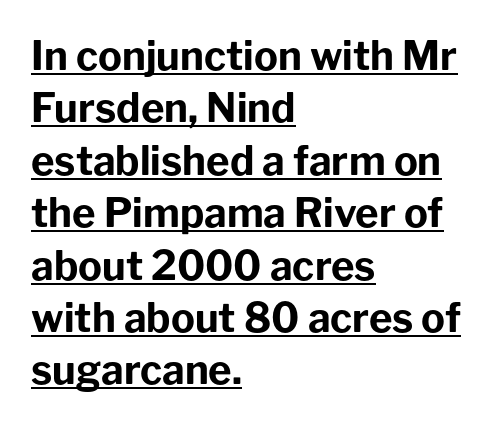
Q: Is the text bold? A: Yes.
Q: Is the text italic (slanted)? A: No, it is upright.
Q: Is the typeface a serif or a sans-serif typeface? A: Sans-serif.
Q: Is the text underlined? A: Yes.
Q: How is the paragraph aligned? A: Left-aligned.
Q: Is the spacing between letters normal or unusually wide? A: Normal.
Q: Is the spacing between lines tight, normal or loose? A: Normal.
Q: Width (condensed, normal, or wide)? A: Normal.
Q: Stroke contrast? A: Low.
Q: x-height? A: Medium.
Q: Monospaced? A: No.
